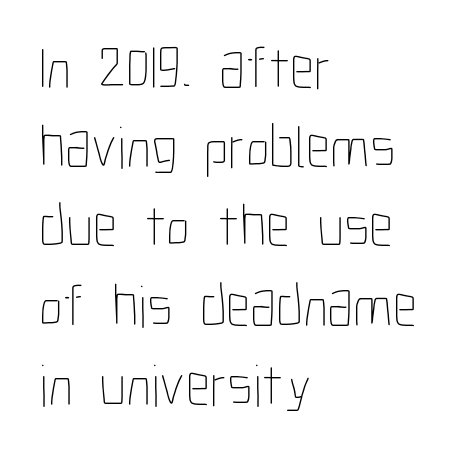
Q: Is the text bold? A: No.
Q: Is the text italic (slanted)? A: No, it is upright.
Q: Is the text underlined? A: No.
Q: How is the paragraph aligned? A: Left-aligned.
Q: Is the spacing between letters normal or unusually wide? A: Normal.
Q: Is the spacing between lines tight, normal or loose? A: Normal.
Q: Width (condensed, normal, or wide)? A: Condensed.
Q: Stroke contrast? A: Low.
Q: x-height? A: Medium.
Q: Monospaced? A: No.
